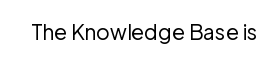
Q: Is the text bold? A: No.
Q: Is the text italic (slanted)? A: No, it is upright.
Q: Is the text underlined? A: No.
Q: Is the spacing between letters normal or unusually wide? A: Normal.
